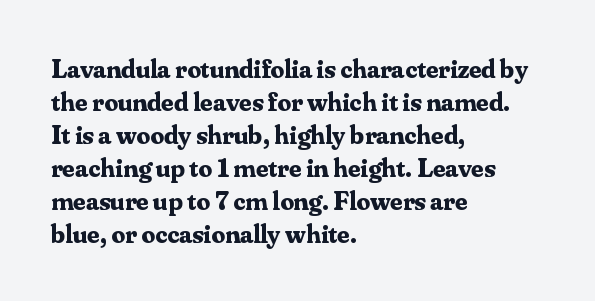
Words float on clear page, feet unadorned. Does the lettering tilt? It doesn't — this is upright. Visually the block forms a straight wall on the left and a jagged coastline on the right. These words are printed bold, with thick strokes throughout. Characters follow at the spacing the type designer built in.
